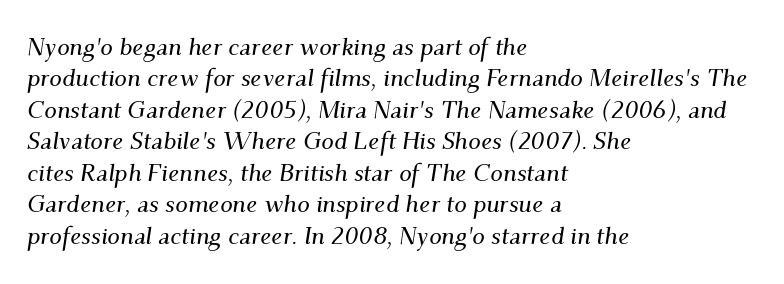
{"italic": "yes", "lean": "right", "slant_degrees": 9, "underline": "no", "align": "left", "line_spacing": "normal", "line_spacing_ratio": 1.26, "letter_spacing": "normal", "letter_spacing_em": 0.0, "glyph_px": 25}
